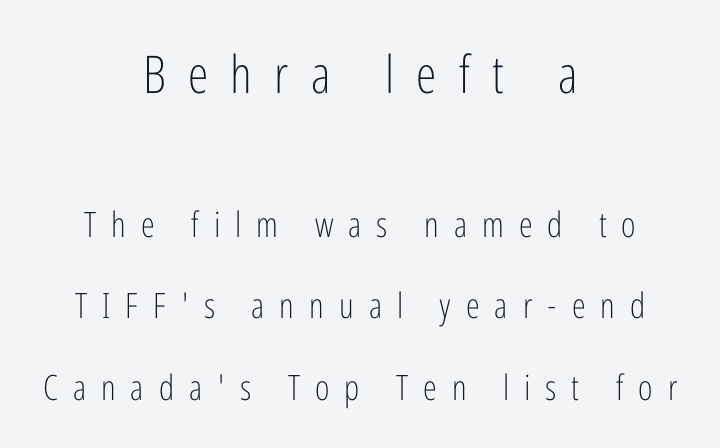
Which of the two is more prominent by size? The first, at the top. Descender tails drop into unmarked territory. You could fit nearly another row in the gap between these rows. Line starts and ends both wander, symmetrically.
